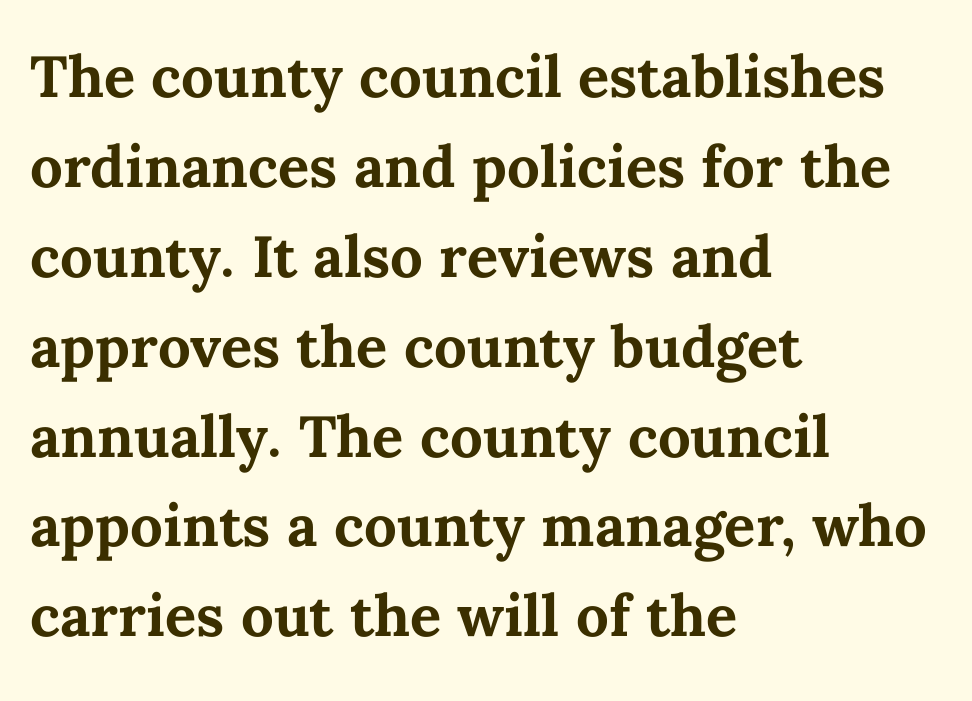
Line spacing here is normal. Note the varied advance widths — an 'i' is clearly narrower than an 'm'. Summary of weight: heavy, a full bold. The font's upright variant was chosen for this text. All the whitespace from short lines collects on the right.
